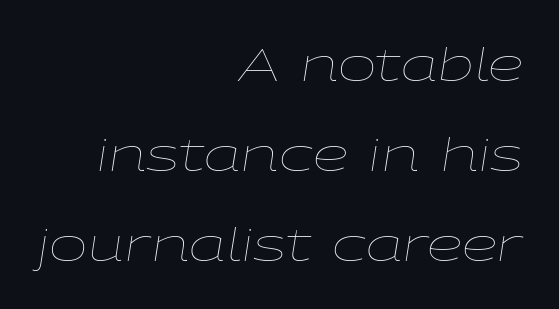
Short note: letters normally spaced. Reading down the column, the eye jumps a long way to each next line. Style check: oblique. Varying glyph widths throughout — classic text-font behaviour.
